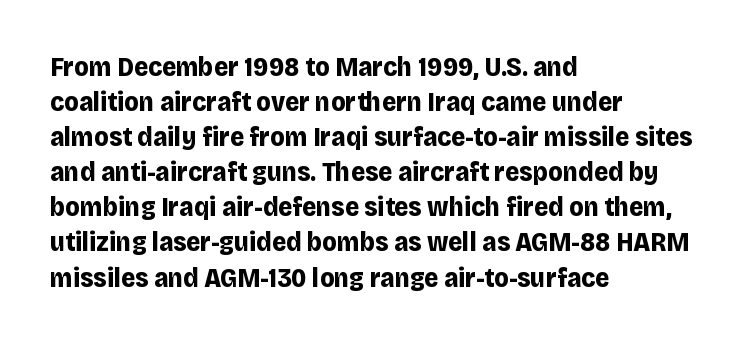
The image shows 27 px bold type, upright; set left-aligned, normal line spacing (1.3x), normal letter spacing, not underlined.
